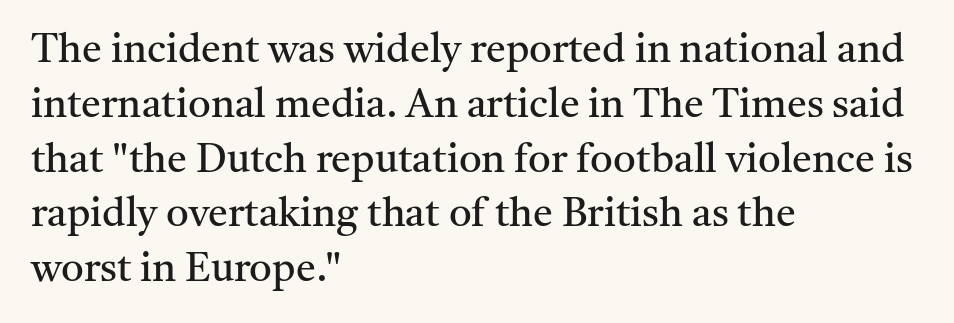
{"serif": "yes", "italic": "no", "bold": "no", "weight": "regular", "width": "normal", "stroke_contrast": "medium", "x_height": "medium", "monospaced": "no", "underline": "no", "align": "left", "line_spacing": "normal", "line_spacing_ratio": 1.37, "letter_spacing": "normal", "letter_spacing_em": 0.0, "glyph_px": 40}
